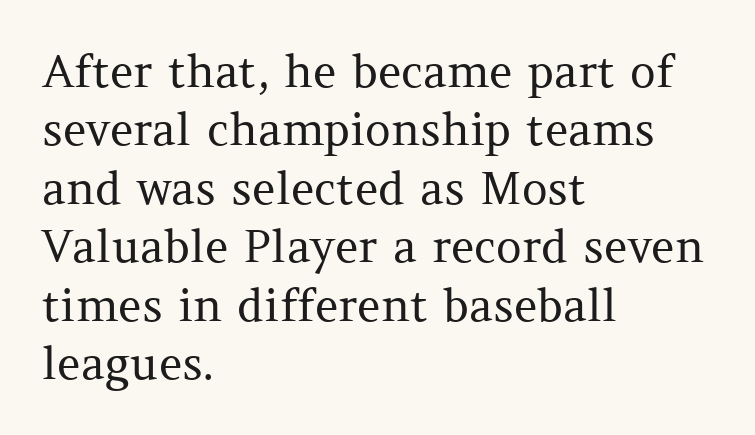
Q: Is the text bold? A: No.
Q: Is the text italic (slanted)? A: No, it is upright.
Q: Is the typeface a serif or a sans-serif typeface? A: Serif.
Q: Is the text underlined? A: No.
Q: How is the paragraph aligned? A: Left-aligned.
Q: Is the spacing between letters normal or unusually wide? A: Normal.
Q: Is the spacing between lines tight, normal or loose? A: Normal.
Q: Width (condensed, normal, or wide)? A: Normal.
Q: Stroke contrast? A: Medium.
Q: x-height? A: Medium.
Q: Monospaced? A: No.
